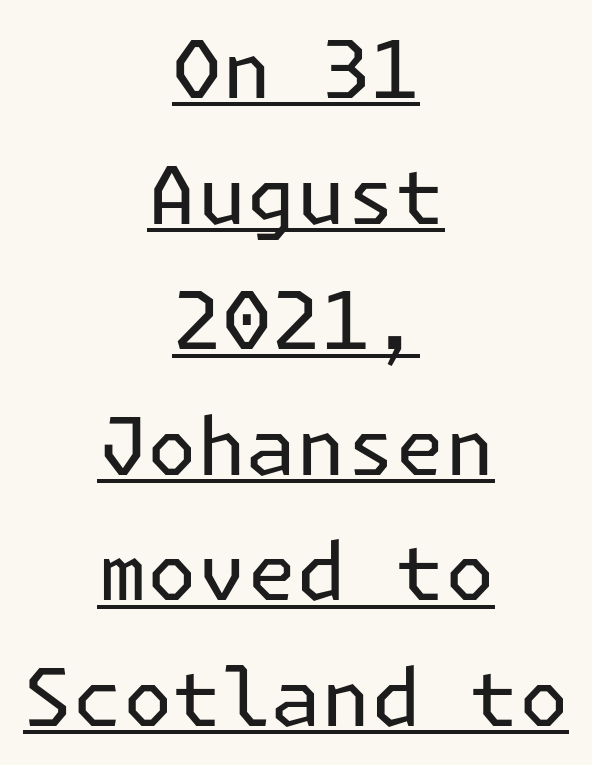
{"serif": "no", "italic": "no", "bold": "no", "weight": "regular", "width": "normal", "stroke_contrast": "low", "x_height": "medium", "underline": "yes", "align": "center", "line_spacing": "normal", "line_spacing_ratio": 1.57, "letter_spacing": "normal", "letter_spacing_em": 0.0, "glyph_px": 80}
